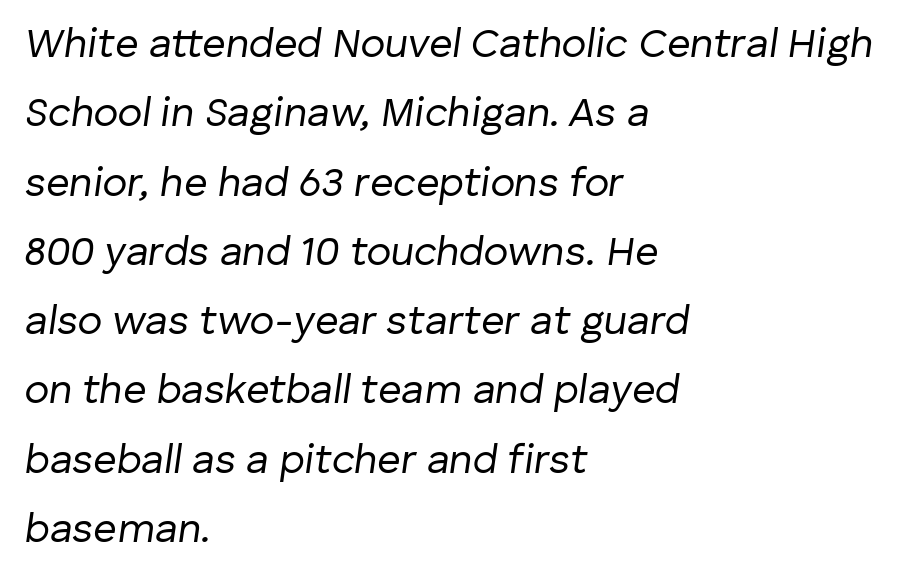
Note the varied advance widths — an 'i' is clearly narrower than an 'm'. The lines are quadded left. Descender tails drop into unmarked territory. Observe the ordinary spacing: letters are neighbours, not strangers. Horizontal bands of white between lines are of average thickness. The glyphs look as if they've been sheared to an angle.
